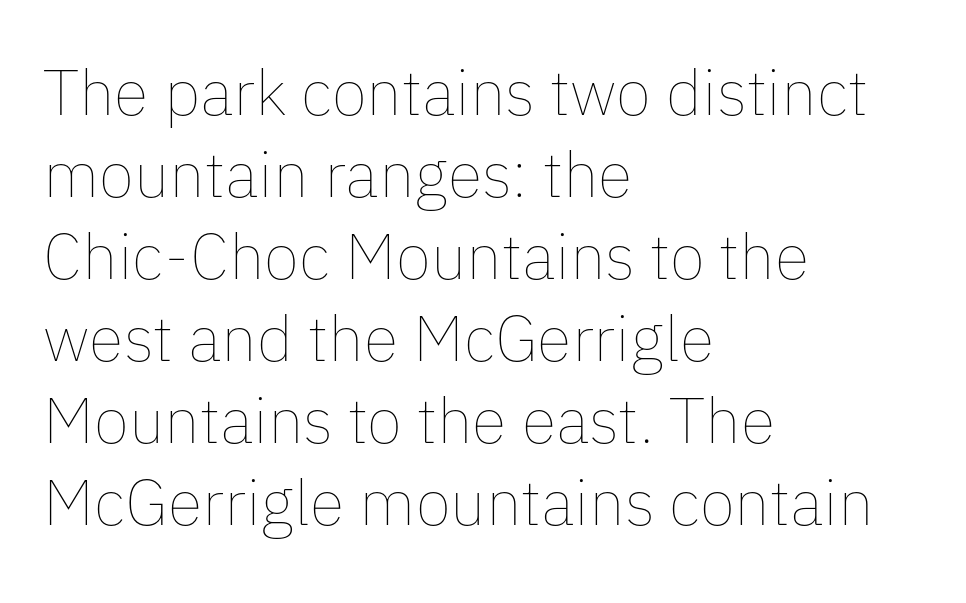
{"italic": "no", "bold": "no", "weight": "thin", "width": "normal", "stroke_contrast": "low", "x_height": "medium", "monospaced": "no", "underline": "no", "align": "left", "line_spacing": "normal", "line_spacing_ratio": 1.28, "letter_spacing": "normal", "letter_spacing_em": 0.0, "glyph_px": 64}
